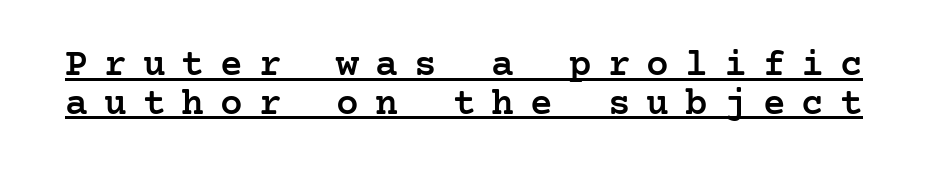
A continuous stroke trails under the words, as in a hyperlink. Observe the serifs anchoring each vertical stroke in this sample. Leading is clearly below the norm, producing a dense column. The letters are spread apart with noticeably loose tracking.
